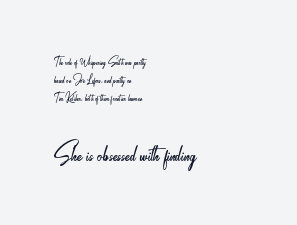
A light-to-regular cut is what we see here. The passage shown stacks its lines at a standard gap. The strip under each line holds only bare page. No extra tracking has been applied to these lines. You can tell from the bare stems that sans-serif type was used.
